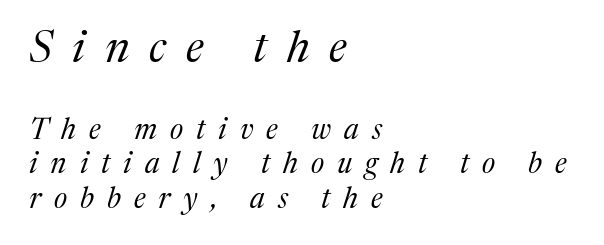
Q: Is the text bold? A: No.
Q: Is the text italic (slanted)? A: Yes, it leans right by about 17 degrees.
Q: Is the typeface a serif or a sans-serif typeface? A: Serif.
Q: Is the text underlined? A: No.
Q: How is the paragraph aligned? A: Left-aligned.
Q: Is the spacing between letters normal or unusually wide? A: Unusually wide.
Q: Which block of text is set in a larger size, the first (top) or the second (bottom)? A: The first (top) one.
Q: Width (condensed, normal, or wide)? A: Normal.
Q: Stroke contrast? A: Medium.
Q: x-height? A: Medium.
Q: Monospaced? A: No.
